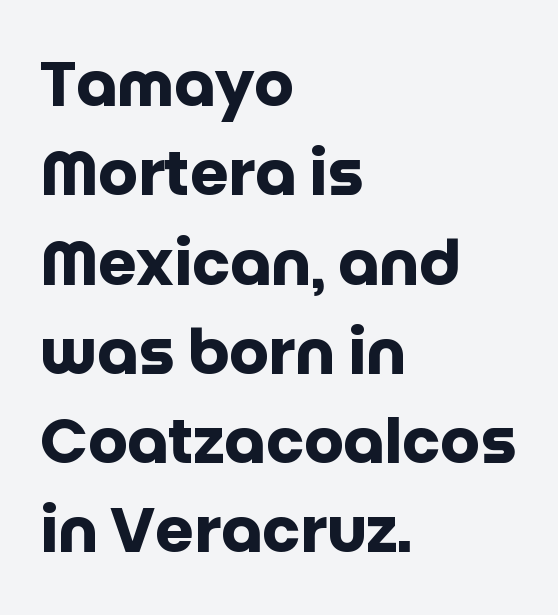
{"serif": "no", "italic": "no", "bold": "yes", "weight": "heavy", "width": "normal", "stroke_contrast": "low", "x_height": "large", "monospaced": "no", "underline": "no", "align": "left", "line_spacing": "normal", "line_spacing_ratio": 1.44, "letter_spacing": "normal", "letter_spacing_em": 0.0, "glyph_px": 62}
